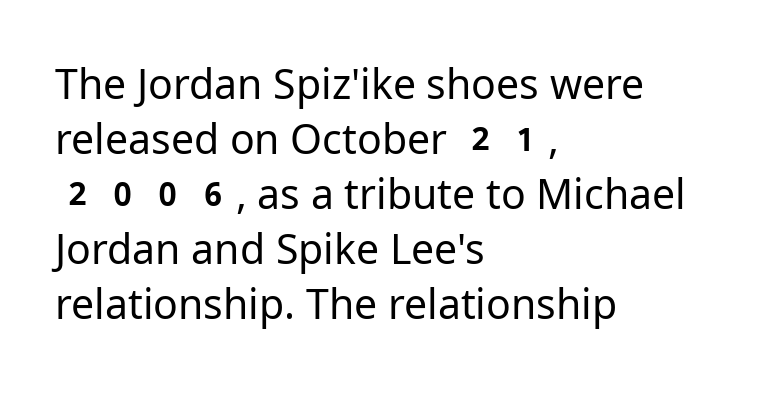
Typographically, this falls in the sans-serif category. This sample uses plain, unmodified letter spacing. Regular leading. Casual observation: everything's shoved over to the left. These lines were composed using upright roman letters.
